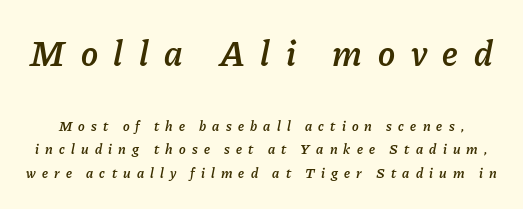
{"italic": "yes", "lean": "right", "slant_degrees": 11, "bold": "semi", "weight": "semibold", "width": "normal", "stroke_contrast": "low", "x_height": "medium", "monospaced": "no", "underline": "no", "line_spacing": "normal", "line_spacing_ratio": 1.67, "letter_spacing": "wide", "letter_spacing_em": 0.44, "larger_block": "first", "size_ratio": 2.57, "glyph_px": 36}
